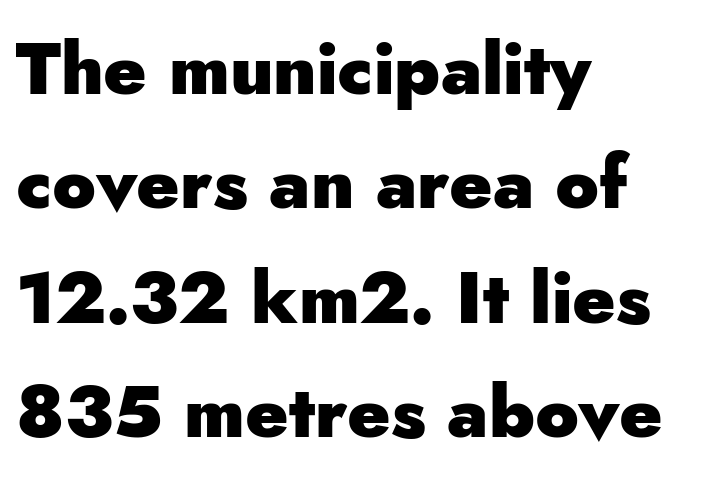
The image shows 72 px heavy sans-serif type, upright; set left-aligned, normal line spacing (1.59x), normal letter spacing, not underlined; low stroke contrast and a small x-height.
